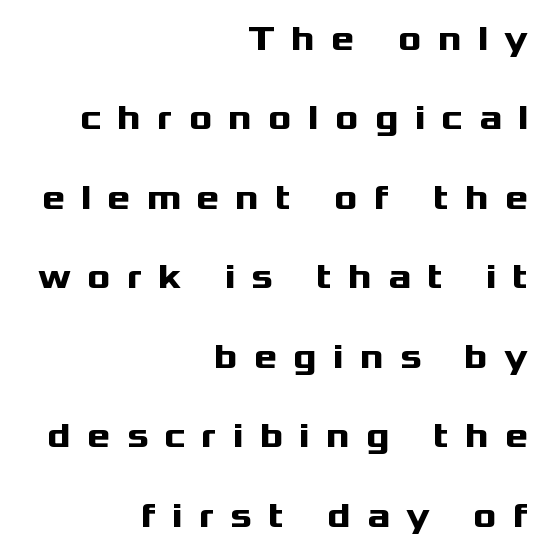
The setting favours the right margin, as signatures and pull-quotes sometimes do. Decoration check: the copy has no underline. The specimen reads as upright at a glance. Each letter keeps its own natural width here, so spacing adapts to shape. Typographically, this falls in the sans-serif category.
